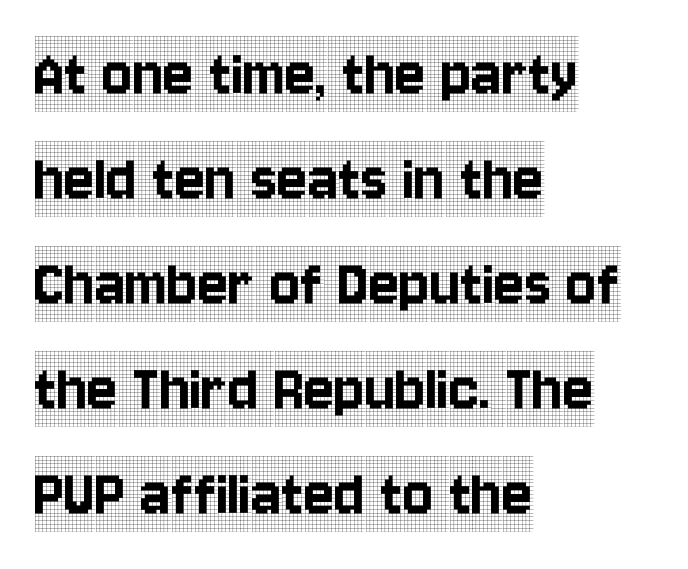
Q: Is the text italic (slanted)? A: No, it is upright.
Q: Is the typeface a serif or a sans-serif typeface? A: Serif.
Q: Is the text underlined? A: No.
Q: How is the paragraph aligned? A: Left-aligned.
Q: Is the spacing between letters normal or unusually wide? A: Normal.
Q: Is the spacing between lines tight, normal or loose? A: Normal.
Q: Width (condensed, normal, or wide)? A: Condensed.
Q: x-height? A: Large.
Q: Monospaced? A: No.
